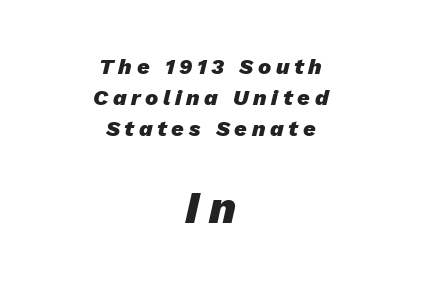
Q: Is the text bold? A: Yes.
Q: Is the text italic (slanted)? A: Yes, it leans right by about 13 degrees.
Q: Is the text underlined? A: No.
Q: How is the paragraph aligned? A: Centered.
Q: Is the spacing between letters normal or unusually wide? A: Unusually wide.
Q: Is the spacing between lines tight, normal or loose? A: Normal.
Q: Which block of text is set in a larger size, the first (top) or the second (bottom)? A: The second (bottom) one.
Q: Width (condensed, normal, or wide)? A: Normal.
Q: Stroke contrast? A: Low.
Q: x-height? A: Medium.
Q: Monospaced? A: No.
